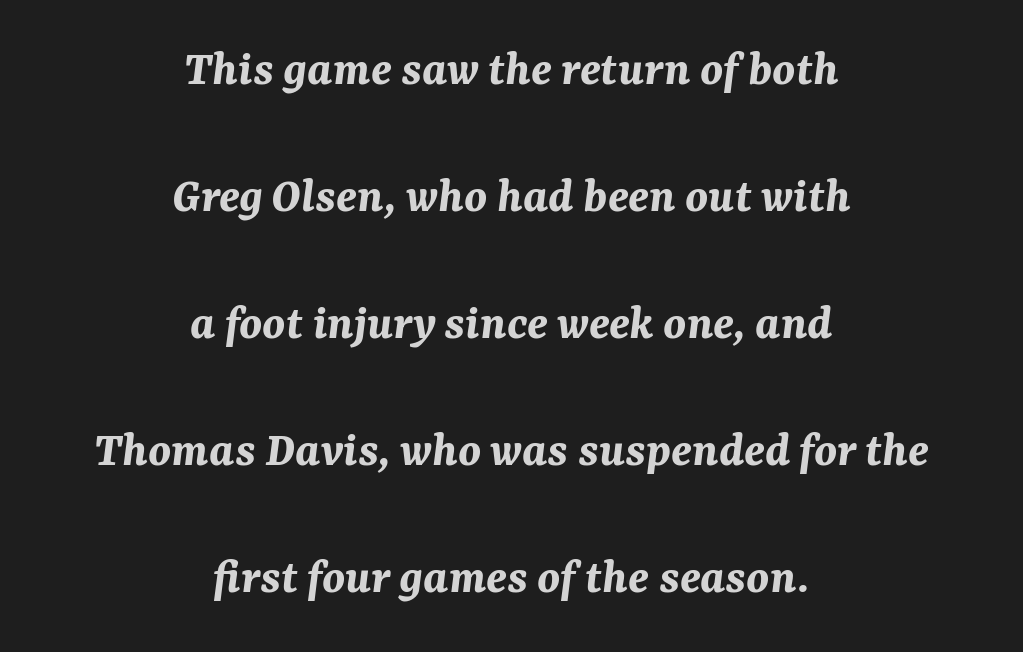
Quick note: italic. Plain, unruled lines of type. A centered setting, common on invitations and titles, is used for this passage. Notice how thick the strokes are: this is what a full bold looks like.
